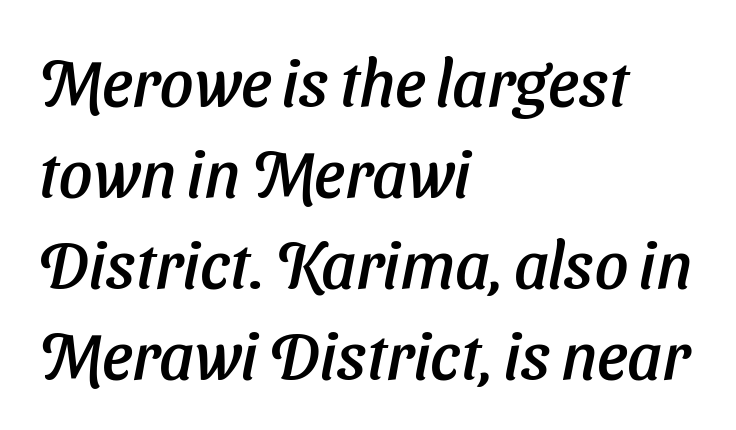
Q: Is the typeface a serif or a sans-serif typeface? A: Serif.
Q: Is the text underlined? A: No.
Q: How is the paragraph aligned? A: Left-aligned.
Q: Is the spacing between letters normal or unusually wide? A: Normal.
Q: Is the spacing between lines tight, normal or loose? A: Normal.
Q: Width (condensed, normal, or wide)? A: Normal.
Q: Stroke contrast? A: Low.
Q: x-height? A: Medium.
Q: Monospaced? A: No.
